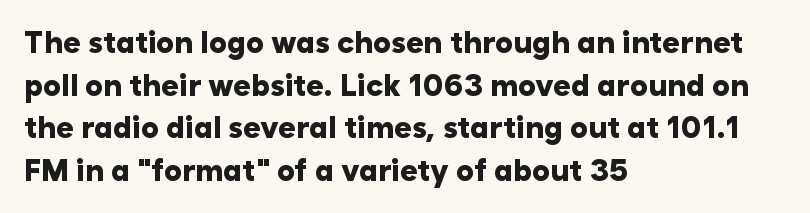
The image shows 30 px heavy sans-serif type, upright; set left-aligned, normal line spacing (1.42x), normal letter spacing, not underlined; low stroke contrast and a medium x-height.
